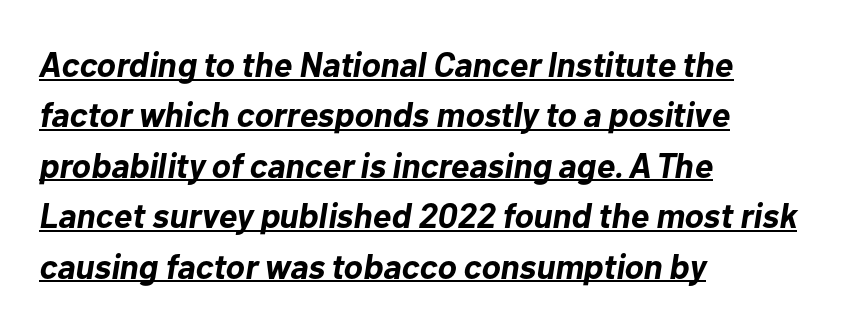
Q: Is the text bold? A: Yes.
Q: Is the text italic (slanted)? A: Yes, it leans right by about 10 degrees.
Q: Is the text underlined? A: Yes.
Q: How is the paragraph aligned? A: Left-aligned.
Q: Is the spacing between letters normal or unusually wide? A: Normal.
Q: Is the spacing between lines tight, normal or loose? A: Normal.
Q: Width (condensed, normal, or wide)? A: Normal.
Q: Stroke contrast? A: Low.
Q: x-height? A: Medium.
Q: Monospaced? A: No.
